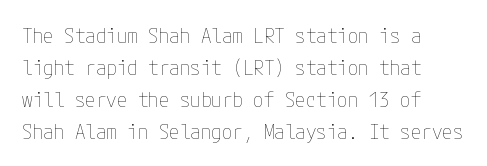
Q: Is the text bold? A: No.
Q: Is the text italic (slanted)? A: No, it is upright.
Q: Is the text underlined? A: No.
Q: Is the spacing between letters normal or unusually wide? A: Normal.
Q: Is the spacing between lines tight, normal or loose? A: Normal.
